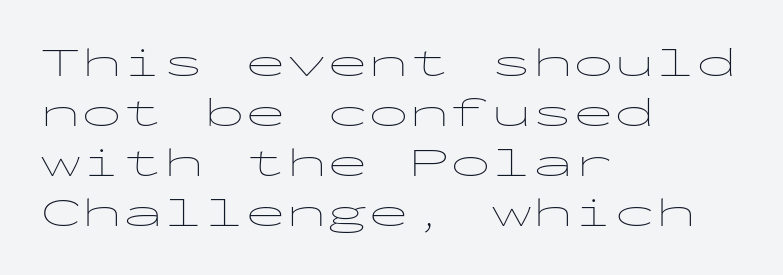
Type without underlining. Each letter, wide or thin by design, is forced into the same width here. The rag falls on the right side of this text block. Short note: letters normally spaced. No heavy texture on the line: the type isn't bold.
